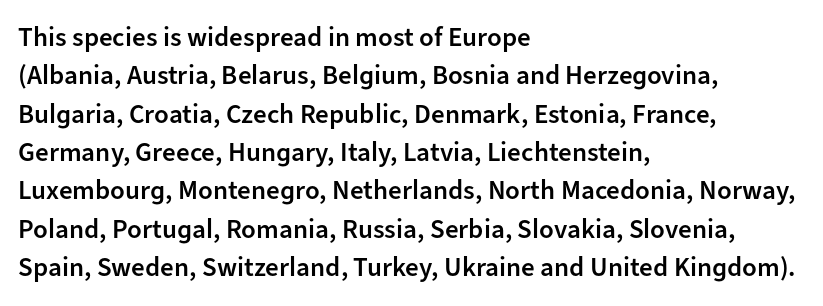
{"italic": "no", "bold": "semi", "underline": "no", "align": "left", "line_spacing": "normal", "line_spacing_ratio": 1.42, "letter_spacing": "normal", "letter_spacing_em": 0.0, "glyph_px": 27}
